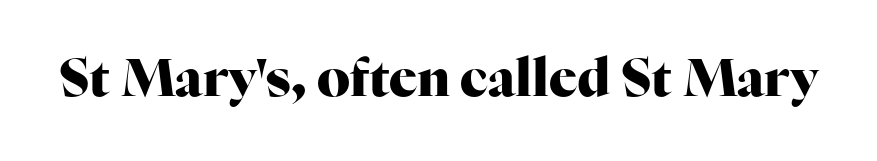
Letters rest on an invisible, unmarked baseline. The letters carry serifs — small finishing strokes at the ends of their stems. Students, this is bold: see how much ink each stroke carries. Tracking value appears to be zero — textbook default spacing. Italic? Not at all — the glyphs are vertical.
